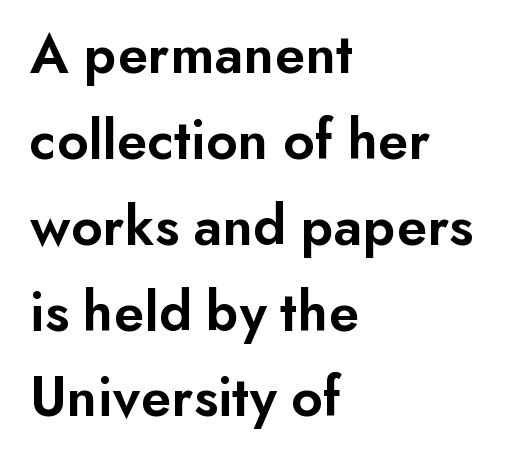
{"serif": "no", "italic": "no", "bold": "semi", "weight": "semibold", "width": "normal", "stroke_contrast": "low", "x_height": "small", "monospaced": "no", "underline": "no", "align": "left", "line_spacing": "normal", "line_spacing_ratio": 1.48, "letter_spacing": "normal", "letter_spacing_em": 0.0, "glyph_px": 58}
